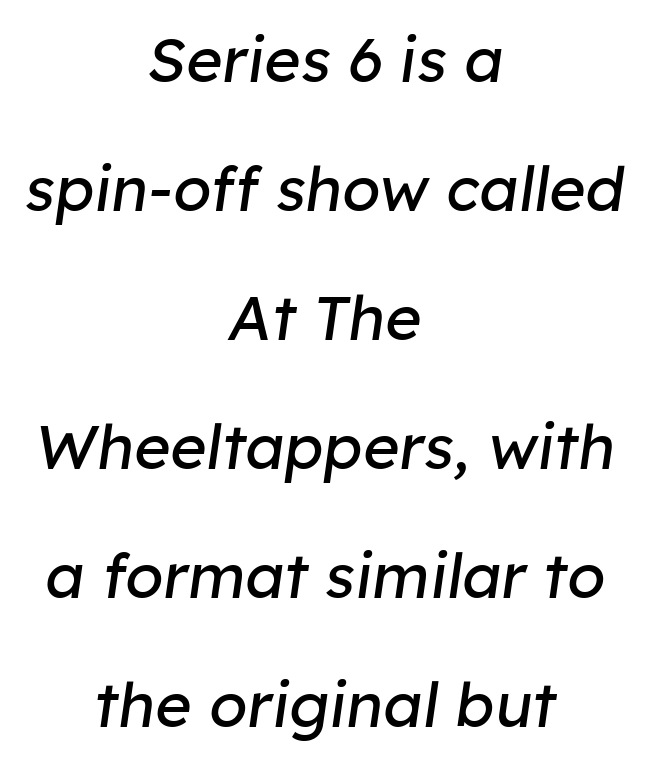
Q: Is the text bold? A: No.
Q: Is the text italic (slanted)? A: Yes, it leans right by about 8 degrees.
Q: Is the text underlined? A: No.
Q: How is the paragraph aligned? A: Centered.
Q: Is the spacing between letters normal or unusually wide? A: Normal.
Q: Is the spacing between lines tight, normal or loose? A: Loose.
Q: Width (condensed, normal, or wide)? A: Normal.
Q: Stroke contrast? A: Low.
Q: x-height? A: Medium.
Q: Monospaced? A: No.
